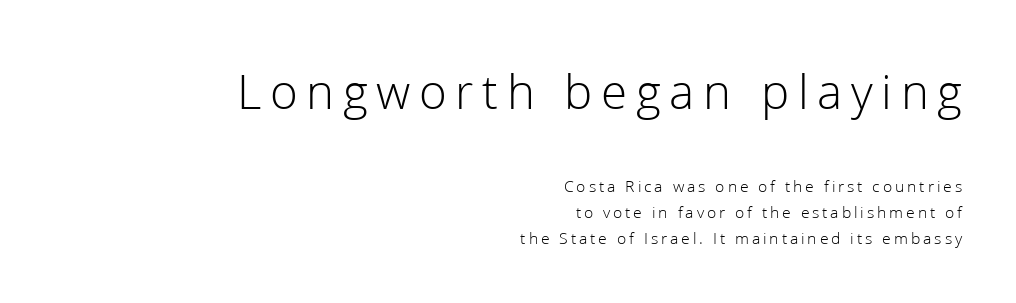
The image shows 51 px light sans-serif type, upright; set right-aligned, normal line spacing (1.53x), not underlined; the first (top) block is 3.0x larger; low stroke contrast and a medium x-height.
